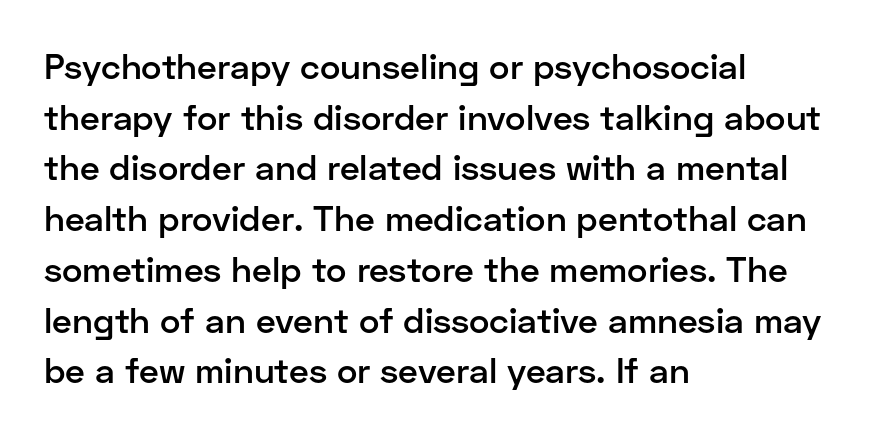
The glyphs in this specimen are sans serif. Ordinary non-slanted type is in use. Clear beneath every line of the passage. This sample has the flowing, uneven cadence of proportional lettering. The horizontal fit of the characters is conventional and even.
